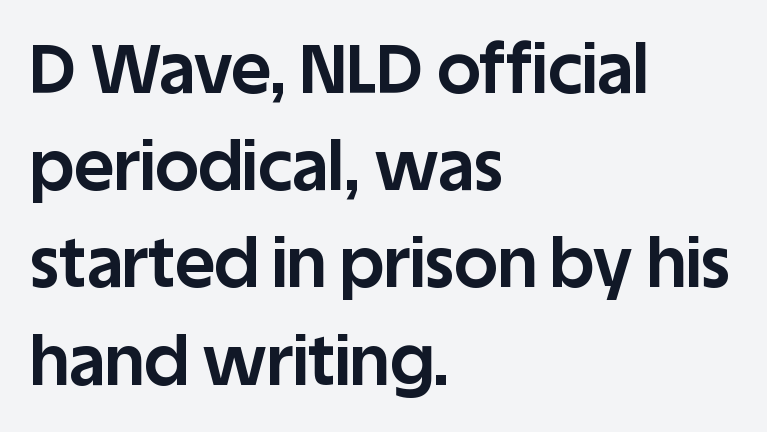
{"serif": "no", "italic": "no", "bold": "yes", "weight": "bold", "width": "normal", "stroke_contrast": "low", "x_height": "large", "monospaced": "no", "underline": "no", "align": "left", "line_spacing": "normal", "line_spacing_ratio": 1.43, "letter_spacing": "normal", "letter_spacing_em": 0.0, "glyph_px": 68}
